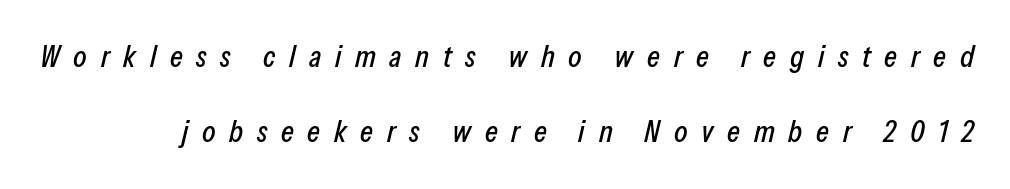
{"italic": "yes", "lean": "right", "slant_degrees": 13, "width": "condensed", "stroke_contrast": "low", "x_height": "medium", "monospaced": "no", "underline": "no", "line_spacing": "loose", "line_spacing_ratio": 2.42, "letter_spacing": "wide", "letter_spacing_em": 0.44, "glyph_px": 31}
